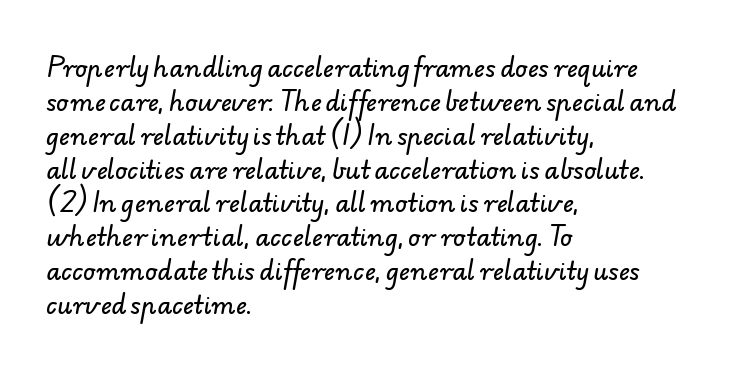
Q: Is the text underlined? A: No.
Q: How is the paragraph aligned? A: Left-aligned.
Q: Is the spacing between letters normal or unusually wide? A: Normal.
Q: Is the spacing between lines tight, normal or loose? A: Normal.
